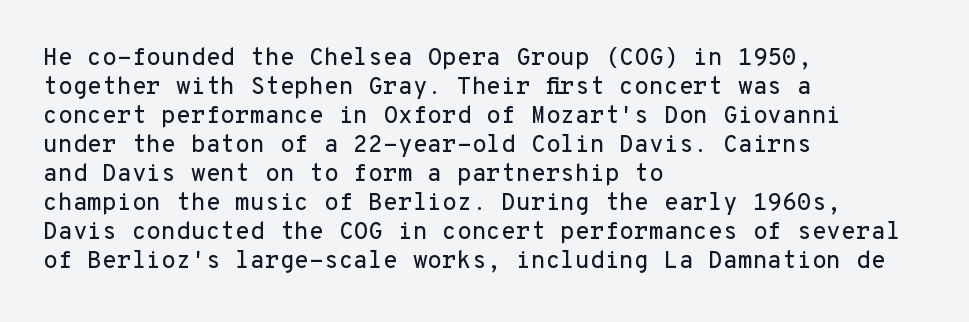
The image shows 24 px text type, upright; set left-aligned, line spacing 1.21x, normal letter spacing, not underlined.
